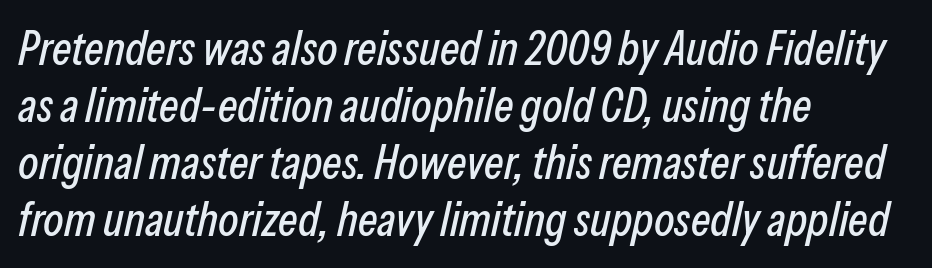
Q: Is the text italic (slanted)? A: Yes, it leans right by about 13 degrees.
Q: Is the text underlined? A: No.
Q: How is the paragraph aligned? A: Left-aligned.
Q: Is the spacing between letters normal or unusually wide? A: Normal.
Q: Width (condensed, normal, or wide)? A: Condensed.
Q: Stroke contrast? A: Low.
Q: x-height? A: Medium.
Q: Monospaced? A: No.
